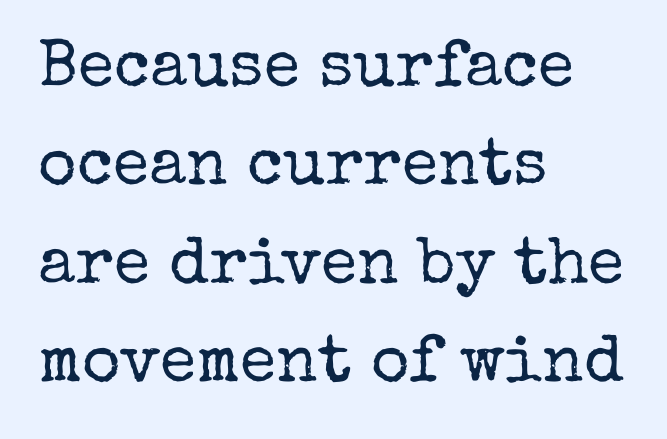
Q: Is the text bold? A: No.
Q: Is the text italic (slanted)? A: No, it is upright.
Q: Is the typeface a serif or a sans-serif typeface? A: Serif.
Q: Is the text underlined? A: No.
Q: How is the paragraph aligned? A: Left-aligned.
Q: Is the spacing between letters normal or unusually wide? A: Normal.
Q: Is the spacing between lines tight, normal or loose? A: Normal.
Q: Width (condensed, normal, or wide)? A: Normal.
Q: Stroke contrast? A: Low.
Q: x-height? A: Medium.
Q: Monospaced? A: No.
